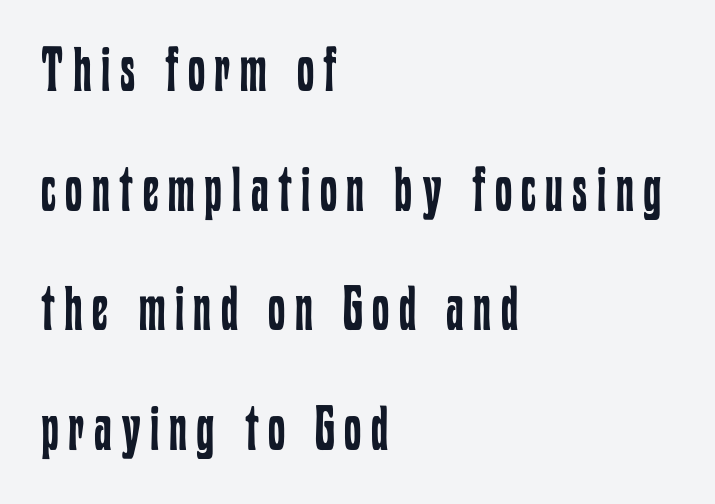
The image shows 62 px regular-weight, condensed type, upright; set left-aligned, loose line spacing (1.93x), not underlined; low stroke contrast and a medium x-height.
